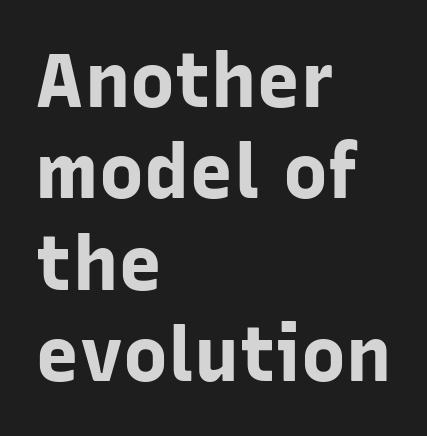
The image shows 75 px bold sans-serif type, upright; set left-aligned, line spacing 1.22x, normal letter spacing, not underlined; low stroke contrast and a medium x-height.
